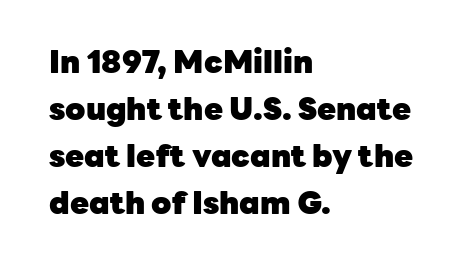
{"serif": "no", "italic": "no", "bold": "yes", "weight": "heavy", "width": "normal", "stroke_contrast": "low", "x_height": "medium", "monospaced": "no", "underline": "no", "align": "left", "line_spacing": "normal", "line_spacing_ratio": 1.52, "letter_spacing": "normal", "letter_spacing_em": 0.0, "glyph_px": 31}
